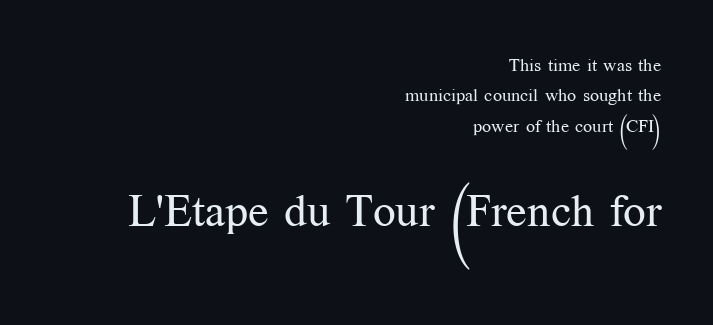
No heavy texture on the line: the type isn't bold. Upright lettering throughout. This sample has the flowing, uneven cadence of proportional lettering. Typesetter's note — lower block bumped up in size, upper block left smaller. Reading down the block, your eye finds every line finishing at a fixed right position.
